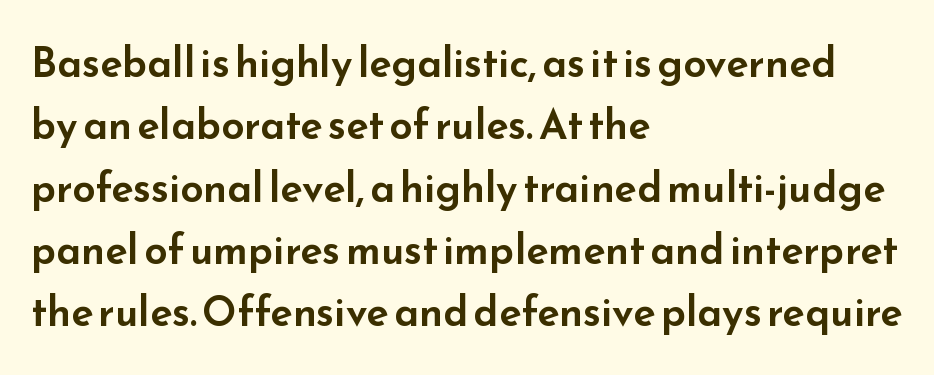
Here the glyphs are tracked normally, forming tight word shapes. Does the lettering tilt? It doesn't — this is upright. Stroke terminals: plain, sans-serif. This sample is left-justified, so line endings fall wherever the words run out. Regarding leading, the lines here are spaced in the standard way. The passage shown is typed in a proportional face where columns would drift.
